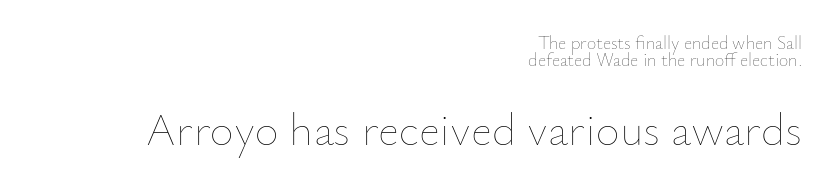
Default kerning and tracking; the words read as compact shapes. Is there any slant? The stems are plumb. No heavy texture on the line: the type isn't bold. Where is the straight margin? On the right. Which of the two is more prominent by size? The second, at the bottom. You could barely slide anything between these rows.
